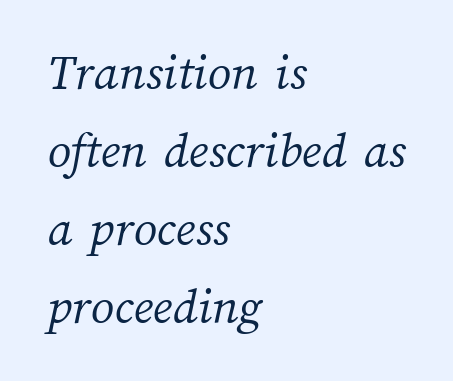
You could call the tracking neutral — neither tight nor loose. If you measured baseline to baseline, you'd find a middling distance. Nobody drew a line under any word here. Ink coverage per letter is moderate at most.
